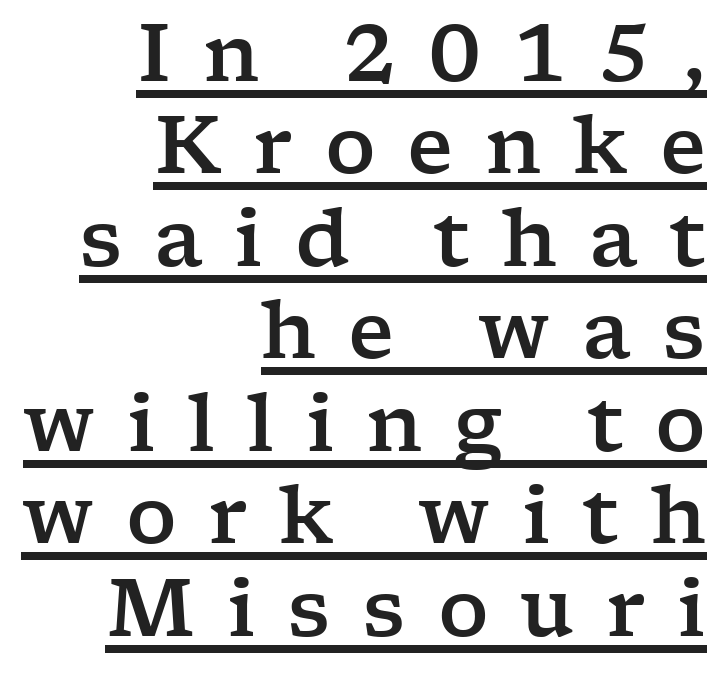
The image shows 79 px wide serif type, upright; set right-aligned, line spacing 1.17x, unusually wide letter spacing (+0.4 em), underlined; low stroke contrast and a medium x-height.
